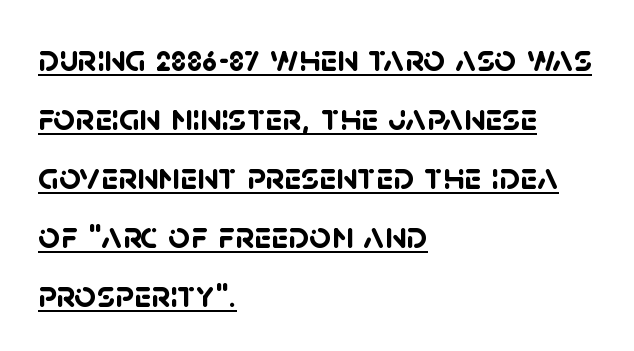
Q: Is the text bold? A: Yes.
Q: Is the typeface a serif or a sans-serif typeface? A: Sans-serif.
Q: Is the text underlined? A: Yes.
Q: How is the paragraph aligned? A: Left-aligned.
Q: Is the spacing between letters normal or unusually wide? A: Normal.
Q: Is the spacing between lines tight, normal or loose? A: Normal.
Q: Width (condensed, normal, or wide)? A: Normal.
Q: Stroke contrast? A: Low.
Q: x-height? A: Large.
Q: Monospaced? A: No.
